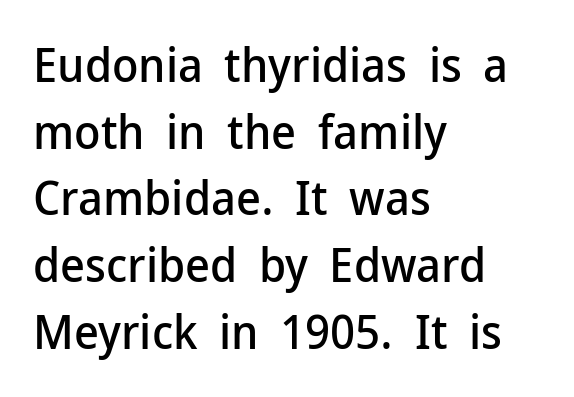
The image shows 48 px sans-serif type, upright; set left-aligned, normal line spacing (1.39x), normal letter spacing, not underlined; low stroke contrast and a medium x-height.
